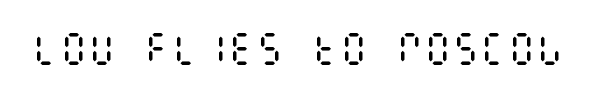
{"italic": "no", "bold": "no", "weight": "regular", "width": "condensed", "stroke_contrast": "medium", "x_height": "large", "underline": "no", "letter_spacing": "normal", "letter_spacing_em": 0.0, "glyph_px": 35}
